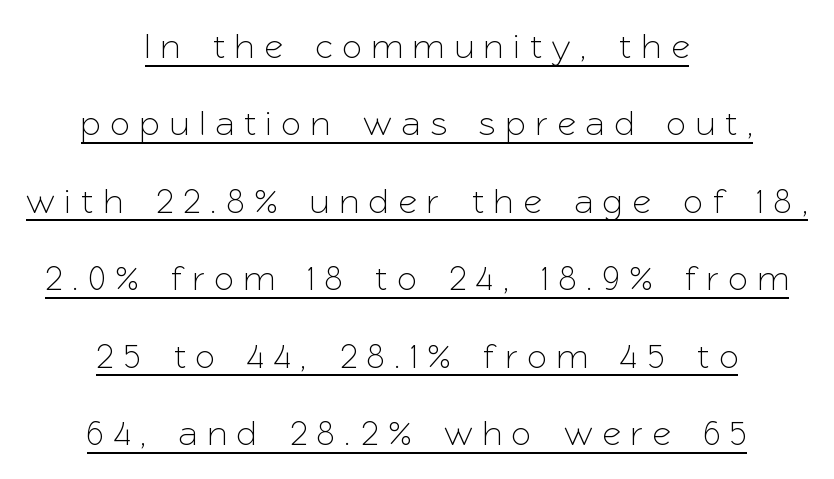
Q: Is the text italic (slanted)? A: No, it is upright.
Q: Is the typeface a serif or a sans-serif typeface? A: Sans-serif.
Q: Is the text underlined? A: Yes.
Q: How is the paragraph aligned? A: Centered.
Q: Is the spacing between letters normal or unusually wide? A: Unusually wide.
Q: Is the spacing between lines tight, normal or loose? A: Loose.
Q: Width (condensed, normal, or wide)? A: Normal.
Q: Stroke contrast? A: Low.
Q: x-height? A: Medium.
Q: Monospaced? A: No.
